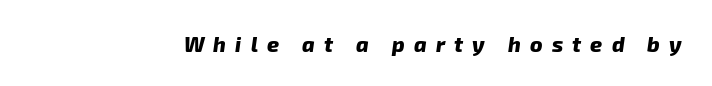
Q: Is the text bold? A: Yes.
Q: Is the text underlined? A: No.
Q: Is the spacing between letters normal or unusually wide? A: Unusually wide.
